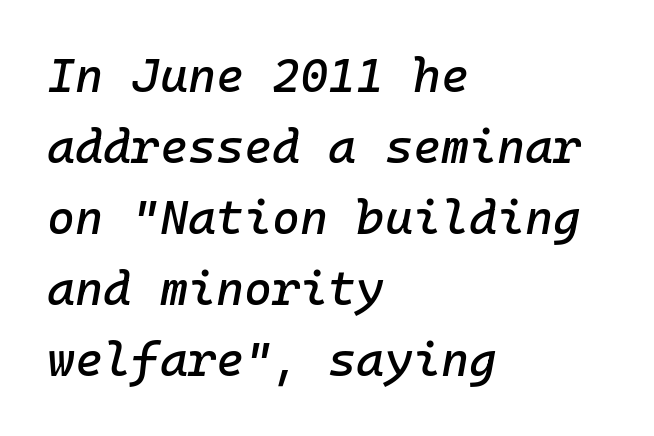
{"italic": "yes", "lean": "right", "slant_degrees": 10, "width": "normal", "stroke_contrast": "low", "x_height": "medium", "underline": "no", "align": "left", "line_spacing": "normal", "line_spacing_ratio": 1.48, "letter_spacing": "normal", "letter_spacing_em": 0.0, "glyph_px": 48}
